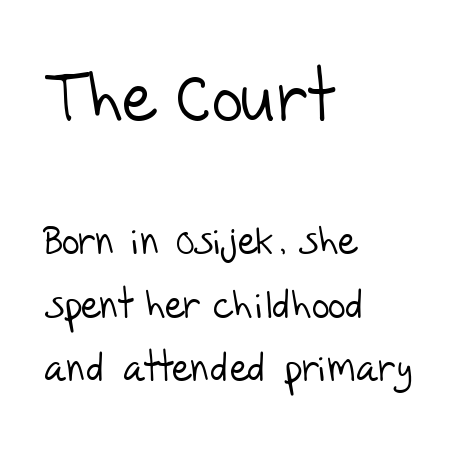
The image shows 68 px light sans-serif type; set left-aligned, normal line spacing (1.63x), normal letter spacing, not underlined; the first (top) block is 1.74x larger; low stroke contrast and a large x-height.
